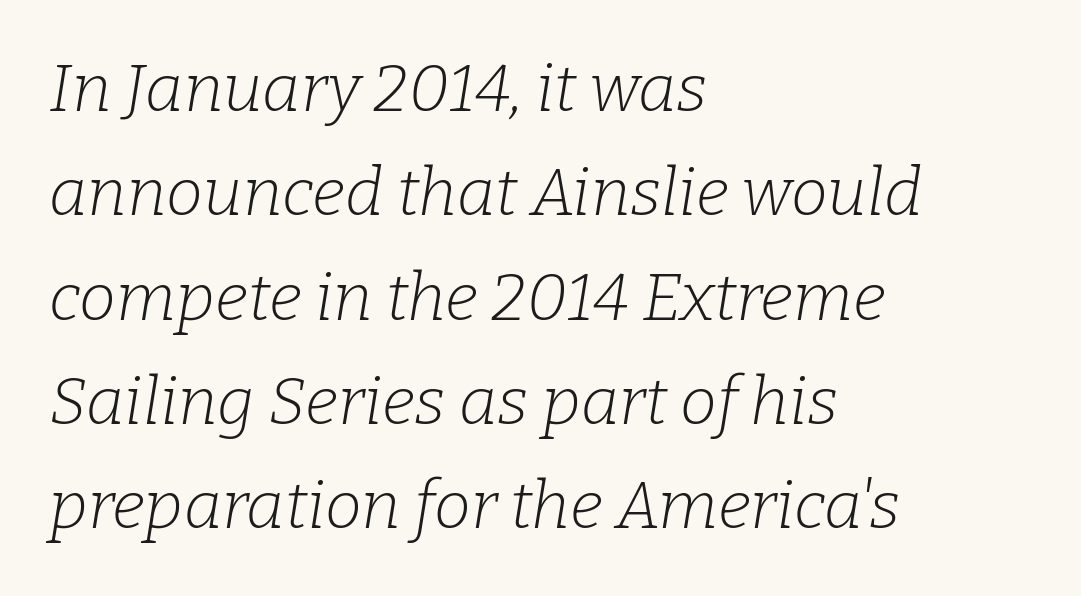
The image shows 66 px light serif type, italic (leaning right); set left-aligned, normal line spacing (1.58x), normal letter spacing, not underlined; low stroke contrast and a medium x-height.
